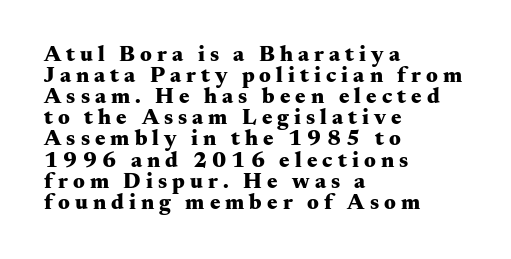
Is there any slant? The stems are plumb. The leading is snug, giving the passage a crowded texture. If you drew a ruler down the left edge, every line would touch it. Substantial extra tracking has been applied to these lines. Emphasis by weight is at full strength: bold. The foot of each line stays bare and open.
